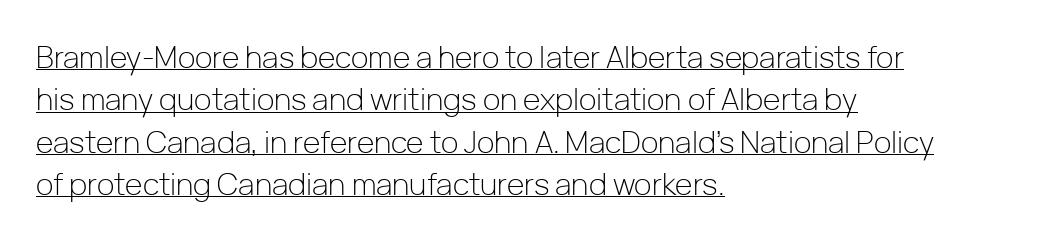
The image shows 30 px light sans-serif type, upright; set left-aligned, normal line spacing (1.41x), normal letter spacing, underlined; low stroke contrast and a medium x-height.
